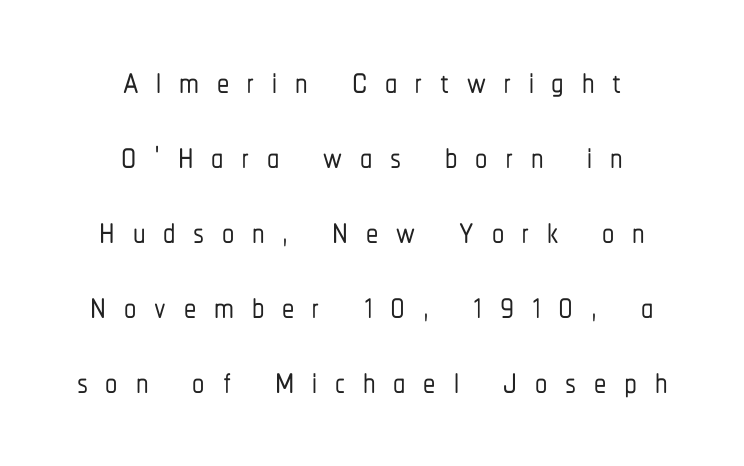
Q: Is the text italic (slanted)? A: No, it is upright.
Q: Is the typeface a serif or a sans-serif typeface? A: Sans-serif.
Q: Is the text underlined? A: No.
Q: How is the paragraph aligned? A: Centered.
Q: Is the spacing between letters normal or unusually wide? A: Unusually wide.
Q: Is the spacing between lines tight, normal or loose? A: Normal.
Q: Width (condensed, normal, or wide)? A: Condensed.
Q: Stroke contrast? A: Low.
Q: x-height? A: Medium.
Q: Monospaced? A: No.
